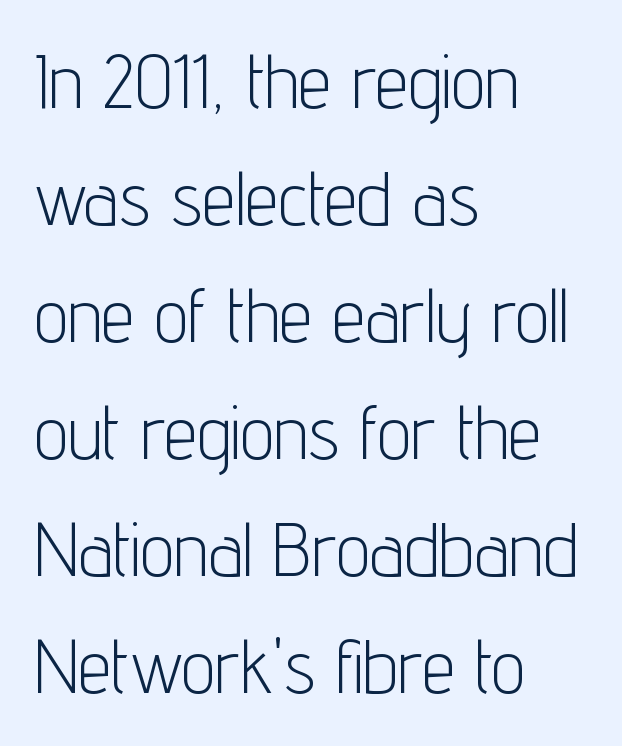
Q: Is the text bold? A: No.
Q: Is the text italic (slanted)? A: No, it is upright.
Q: Is the typeface a serif or a sans-serif typeface? A: Sans-serif.
Q: Is the text underlined? A: No.
Q: How is the paragraph aligned? A: Left-aligned.
Q: Is the spacing between letters normal or unusually wide? A: Normal.
Q: Is the spacing between lines tight, normal or loose? A: Normal.
Q: Width (condensed, normal, or wide)? A: Condensed.
Q: Stroke contrast? A: Low.
Q: x-height? A: Medium.
Q: Monospaced? A: No.
